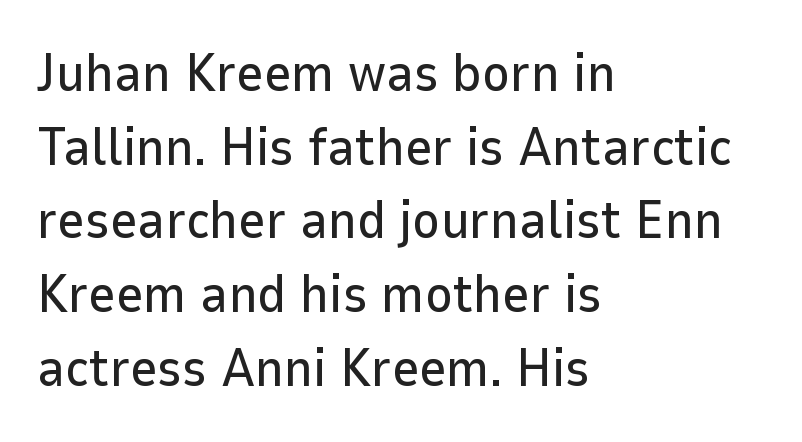
Upright lettering throughout. Check the space under the baseline: it is left empty. Type style note: lacks serifs. Think of a printed novel: that variable character pitch is what you see here. The space between consecutive lines is moderate. Students, note that the glyphs here touch the page at normal intervals.
